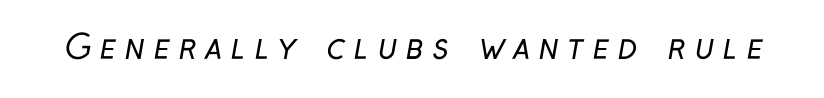
{"serif": "no", "bold": "no", "weight": "regular", "width": "condensed", "stroke_contrast": "low", "x_height": "medium", "monospaced": "no", "underline": "no", "letter_spacing": "wide", "letter_spacing_em": 0.26, "glyph_px": 33}
